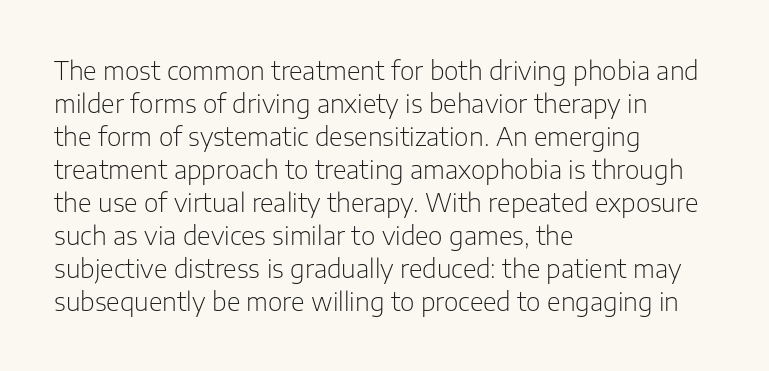
The image shows 25 px text type, upright; set left-aligned, normal line spacing (1.32x), normal letter spacing, not underlined.
